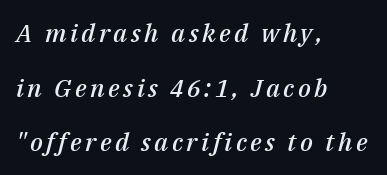
{"italic": "yes", "lean": "right", "slant_degrees": 14, "bold": "semi", "underline": "no", "align": "left", "line_spacing": "loose", "line_spacing_ratio": 2.19, "glyph_px": 25}
